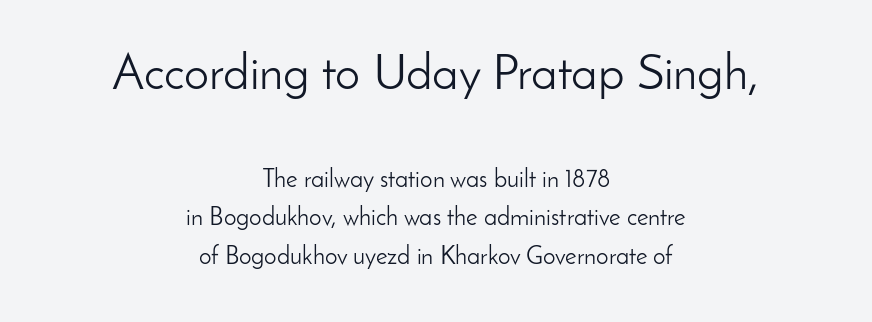
{"serif": "no", "italic": "no", "bold": "no", "weight": "light", "width": "normal", "stroke_contrast": "low", "x_height": "small", "monospaced": "no", "underline": "no", "align": "center", "line_spacing": "normal", "line_spacing_ratio": 1.54, "letter_spacing": "normal", "letter_spacing_em": 0.0, "larger_block": "first", "size_ratio": 2.0, "glyph_px": 50}
